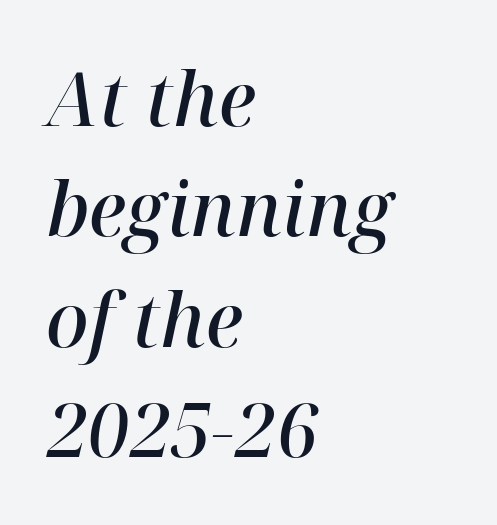
{"serif": "yes", "italic": "yes", "lean": "right", "slant_degrees": 12, "bold": "semi", "weight": "semibold", "width": "normal", "stroke_contrast": "high", "x_height": "medium", "monospaced": "no", "underline": "no", "align": "left", "line_spacing": "normal", "line_spacing_ratio": 1.49, "letter_spacing": "normal", "letter_spacing_em": 0.0, "glyph_px": 74}
